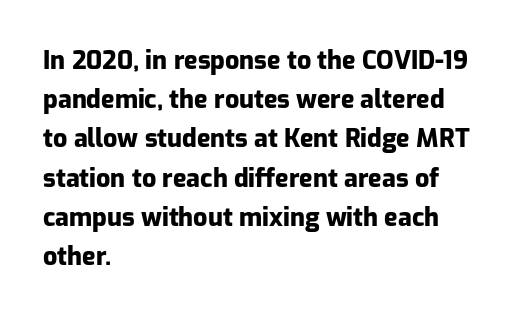
Q: Is the text bold? A: Yes.
Q: Is the text italic (slanted)? A: No, it is upright.
Q: Is the text underlined? A: No.
Q: How is the paragraph aligned? A: Left-aligned.
Q: Is the spacing between letters normal or unusually wide? A: Normal.
Q: Is the spacing between lines tight, normal or loose? A: Normal.
